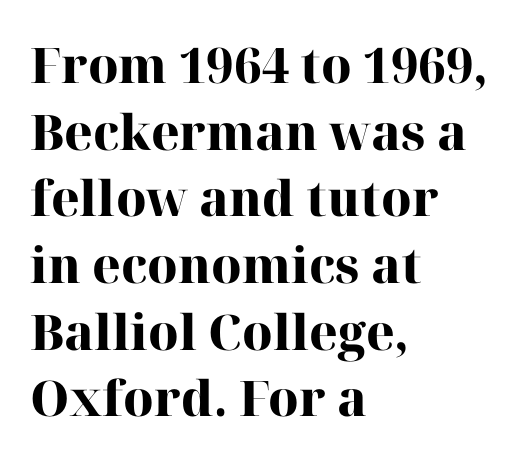
The image shows 49 px heavy serif type, upright; set left-aligned, normal line spacing (1.36x), normal letter spacing, not underlined; high stroke contrast and a medium x-height.
